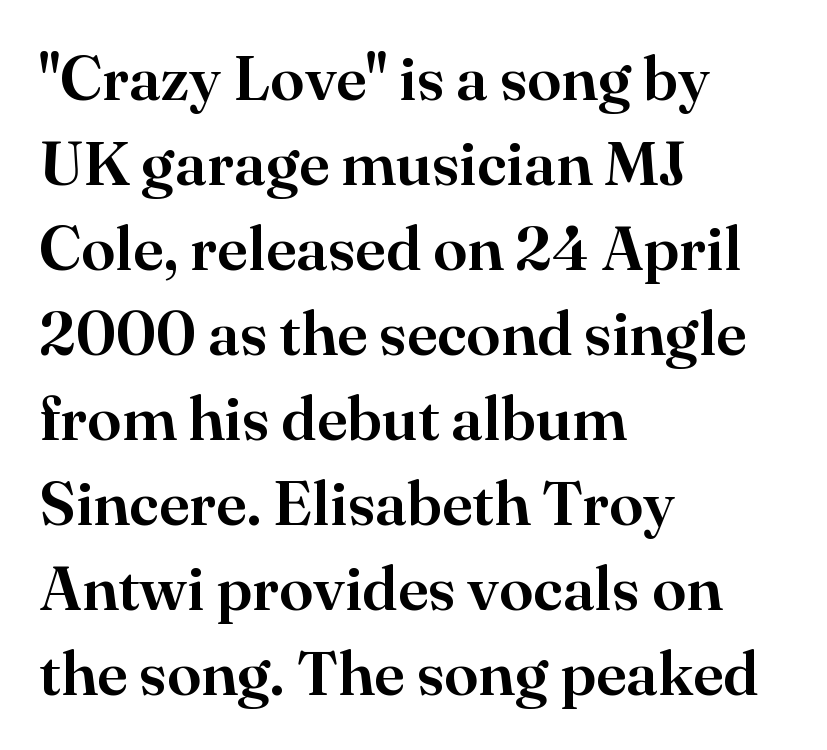
The image shows 62 px serif type, upright; set left-aligned, normal line spacing (1.37x), normal letter spacing, not underlined; high stroke contrast and a small x-height.
